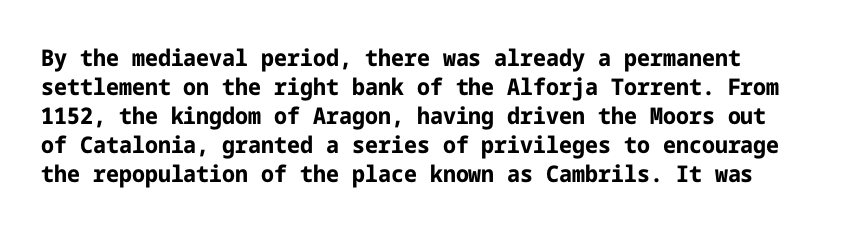
Q: Is the text bold? A: Yes.
Q: Is the text italic (slanted)? A: No, it is upright.
Q: Is the text underlined? A: No.
Q: Is the spacing between letters normal or unusually wide? A: Normal.
Q: Is the spacing between lines tight, normal or loose? A: Normal.
